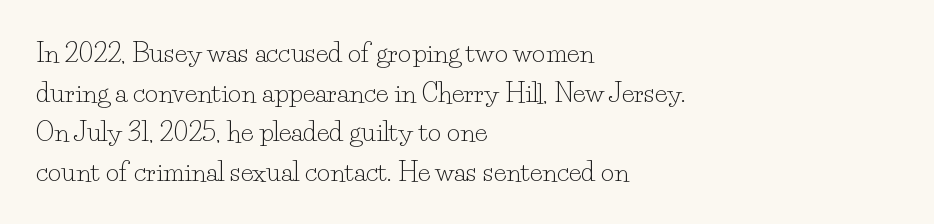
Q: Is the text bold? A: No.
Q: Is the text italic (slanted)? A: No, it is upright.
Q: Is the text underlined? A: No.
Q: How is the paragraph aligned? A: Left-aligned.
Q: Is the spacing between letters normal or unusually wide? A: Normal.
Q: Is the spacing between lines tight, normal or loose? A: Normal.
